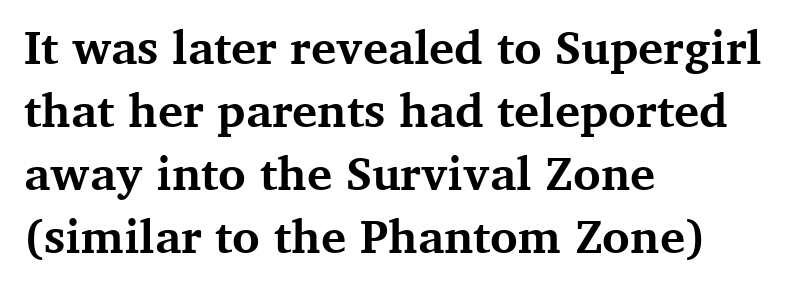
The tracking reads as untouched default to a designer's eye. On the weight axis this lands at bold, roughly 700. The space beneath each line is pristine and unruled. Unlike italic type, these characters show no tilt at all.
